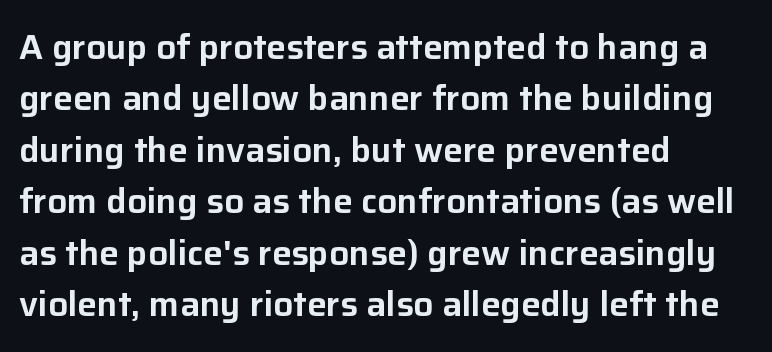
These lines keep a tight, regular rhythm from letter to letter. Teacher's note: observe the even left margin — that is flush-left alignment. Check the space under the baseline: it is left empty. Each letter's strokes conclude bluntly, with no projecting serifs. Is this a fixed-width face? No — the glyphs have proportional, varying widths.
